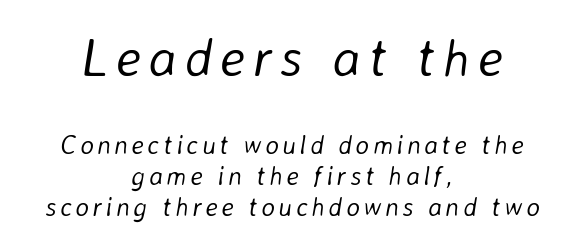
Q: Is the text bold? A: No.
Q: Is the text italic (slanted)? A: Yes, it leans right by about 8 degrees.
Q: Is the text underlined? A: No.
Q: How is the paragraph aligned? A: Centered.
Q: Which block of text is set in a larger size, the first (top) or the second (bottom)? A: The first (top) one.
Q: Width (condensed, normal, or wide)? A: Normal.
Q: Stroke contrast? A: Low.
Q: x-height? A: Medium.
Q: Monospaced? A: No.
